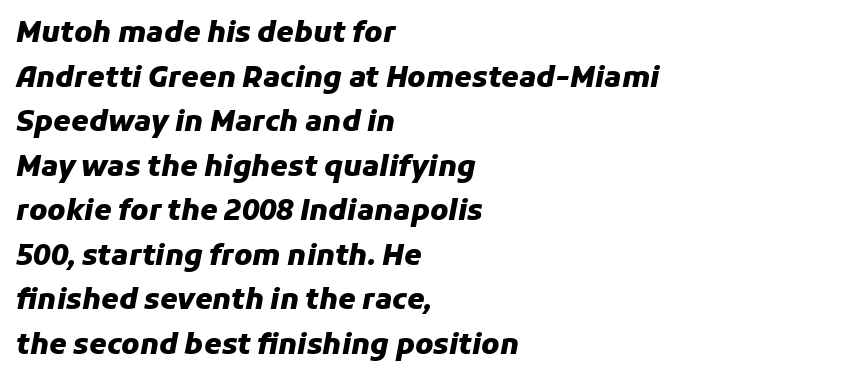
The image shows 28 px heavy type, italic (leaning right); set left-aligned, normal line spacing (1.59x), normal letter spacing, not underlined; low stroke contrast and a medium x-height.
